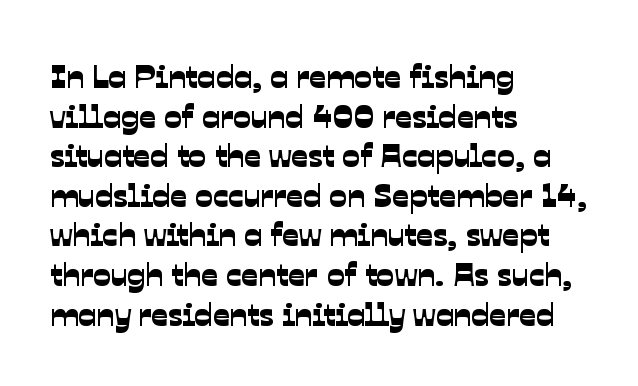
{"serif": "no", "width": "normal", "stroke_contrast": "low", "x_height": "medium", "monospaced": "no", "underline": "no", "align": "left", "line_spacing_ratio": 1.2, "letter_spacing": "normal", "letter_spacing_em": 0.0, "glyph_px": 33}
